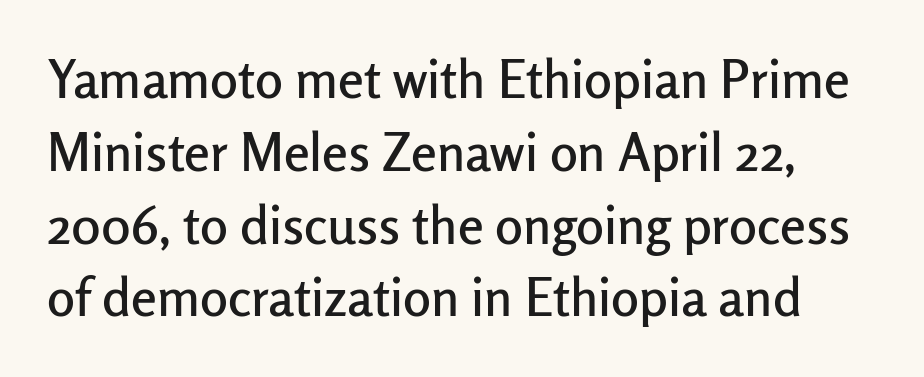
The type is set solid horizontally, with unmodified tracking. Underlining? Definitely not there. Does the type have serifs? No, each stem ends abruptly. Interline gaps are of average width in this sample. The font's upright variant was chosen for this text.
